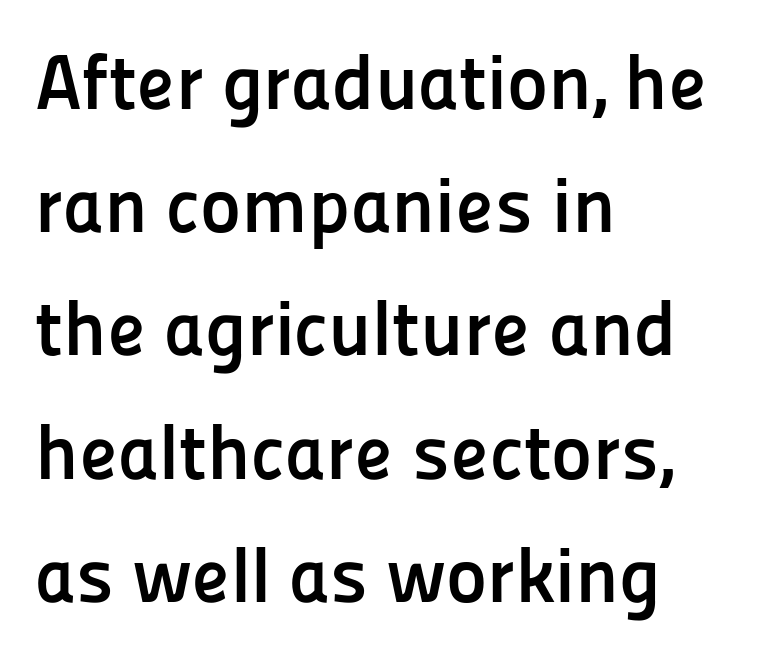
Q: Is the text bold? A: Yes.
Q: Is the text italic (slanted)? A: No, it is upright.
Q: Is the typeface a serif or a sans-serif typeface? A: Sans-serif.
Q: Is the text underlined? A: No.
Q: How is the paragraph aligned? A: Left-aligned.
Q: Is the spacing between letters normal or unusually wide? A: Normal.
Q: Is the spacing between lines tight, normal or loose? A: Normal.
Q: Width (condensed, normal, or wide)? A: Normal.
Q: Stroke contrast? A: Low.
Q: x-height? A: Medium.
Q: Monospaced? A: No.
